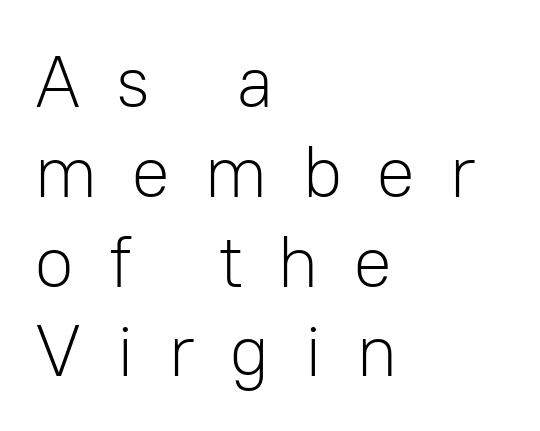
The strokes carry an ordinary text weight at most. Serif or sans? Sans — the stroke terminals are bare. Notice how the passage keeps a crisp vertical edge on the left only. Descenders hang freely into open space.
